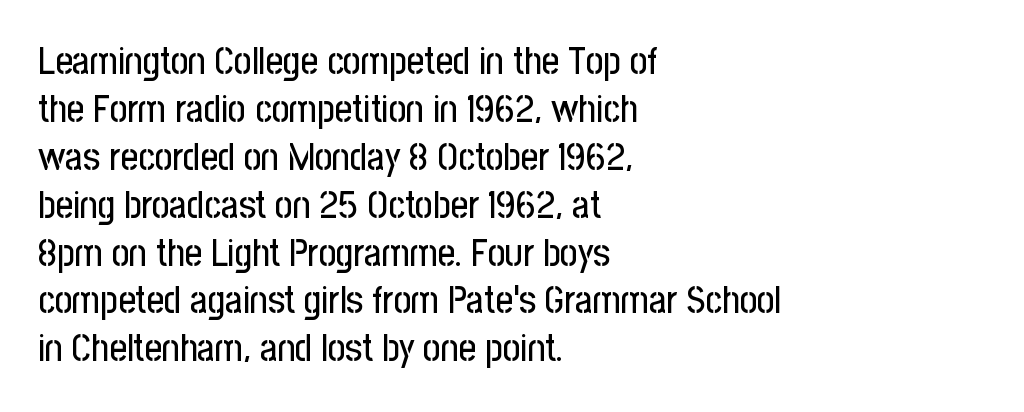
The image shows 38 px condensed sans-serif type, upright; set left-aligned, normal line spacing (1.26x), normal letter spacing, not underlined; low stroke contrast and a medium x-height.
